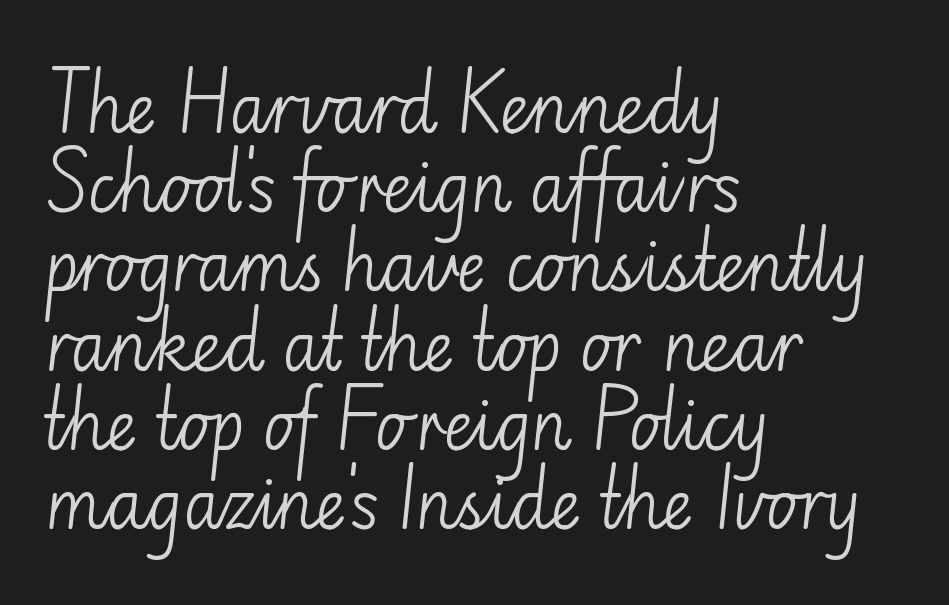
The image shows 66 px light sans-serif type; set left-aligned, line spacing 1.2x, normal letter spacing, not underlined; low stroke contrast and a small x-height.
